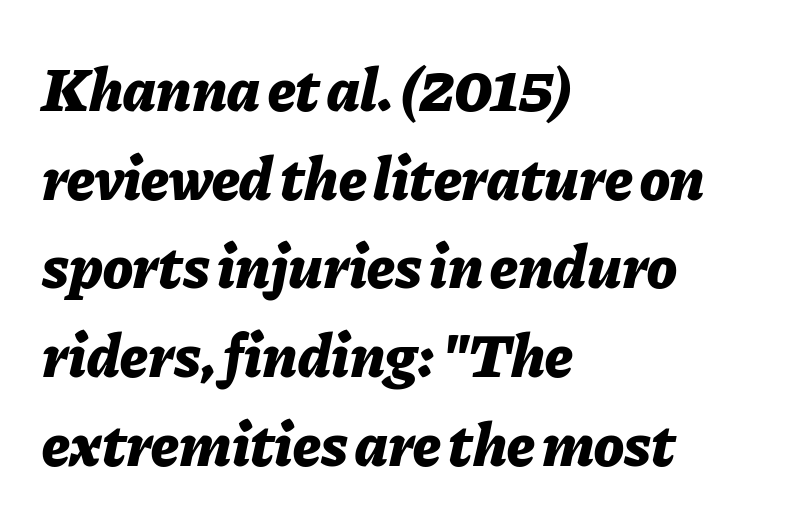
{"italic": "yes", "lean": "right", "slant_degrees": 11, "bold": "yes", "weight": "bold", "width": "normal", "stroke_contrast": "low", "x_height": "medium", "monospaced": "no", "underline": "no", "align": "left", "line_spacing": "normal", "line_spacing_ratio": 1.43, "letter_spacing": "normal", "letter_spacing_em": 0.0, "glyph_px": 62}
